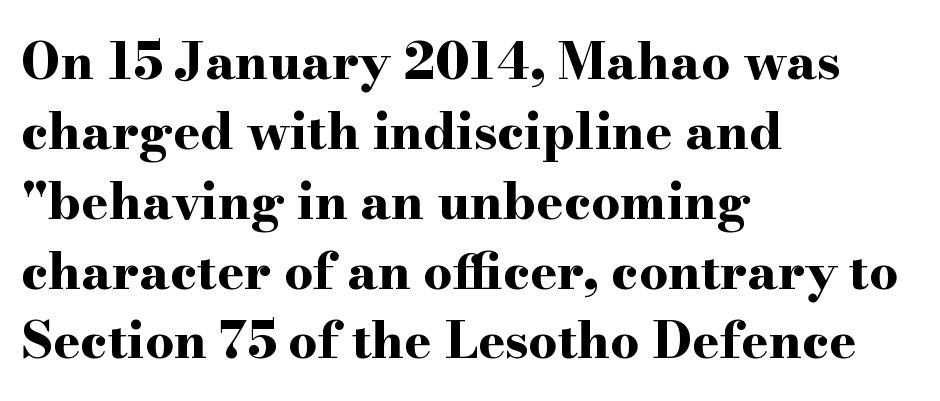
The image shows 51 px bold, wide serif type, upright; set left-aligned, normal line spacing (1.37x), normal letter spacing, not underlined; high stroke contrast and a small x-height.
